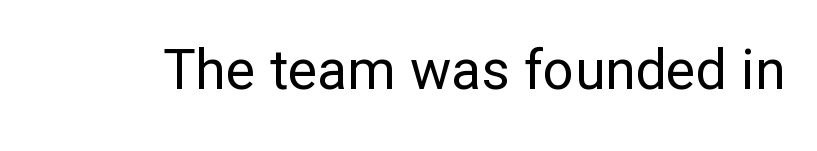
A typesetter would call this proportional, since set widths differ per character. The font sits on the lighter half of the weight spectrum, regular included. Italic? Not at all — the glyphs are vertical. Clear beneath every line of the passage. The letters sit at their default tracking, neither squeezed nor spread. This sample uses a sans-serif face.
